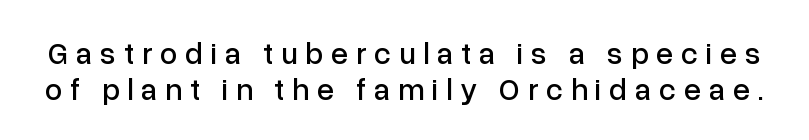
Q: Is the text italic (slanted)? A: No, it is upright.
Q: Is the typeface a serif or a sans-serif typeface? A: Sans-serif.
Q: Is the text underlined? A: No.
Q: Is the spacing between letters normal or unusually wide? A: Unusually wide.
Q: Width (condensed, normal, or wide)? A: Normal.
Q: Stroke contrast? A: Low.
Q: x-height? A: Medium.
Q: Monospaced? A: No.
